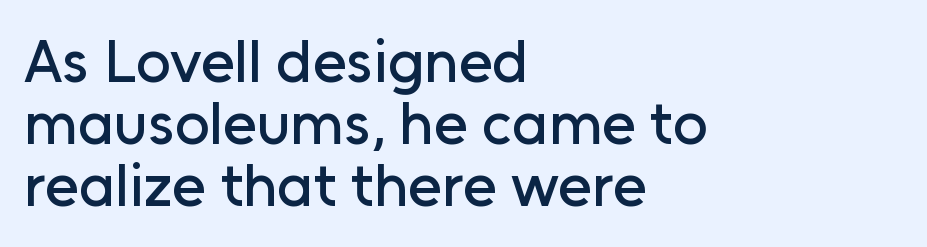
{"serif": "no", "italic": "no", "width": "normal", "stroke_contrast": "low", "x_height": "medium", "monospaced": "no", "underline": "no", "align": "left", "line_spacing": "tight", "line_spacing_ratio": 1.02, "letter_spacing": "normal", "letter_spacing_em": 0.0, "glyph_px": 61}
